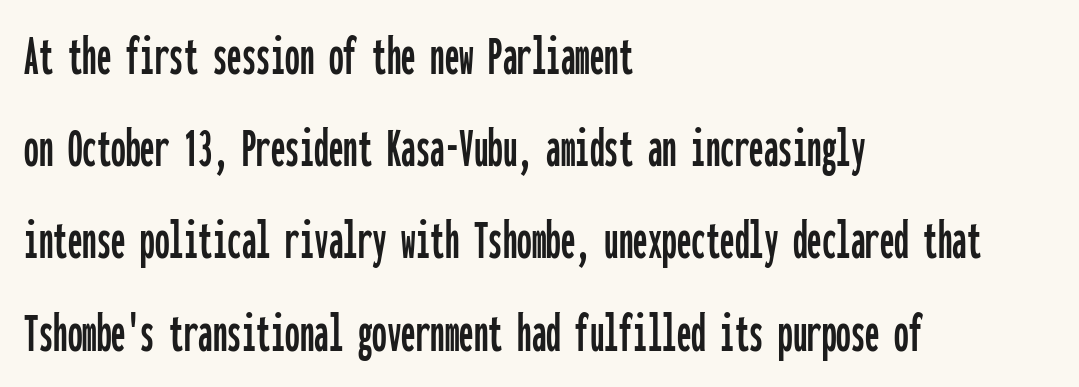
Q: Is the text italic (slanted)? A: No, it is upright.
Q: Is the typeface a serif or a sans-serif typeface? A: Sans-serif.
Q: Is the text underlined? A: No.
Q: How is the paragraph aligned? A: Left-aligned.
Q: Is the spacing between letters normal or unusually wide? A: Normal.
Q: Is the spacing between lines tight, normal or loose? A: Normal.
Q: Width (condensed, normal, or wide)? A: Condensed.
Q: Stroke contrast? A: Low.
Q: x-height? A: Medium.
Q: Monospaced? A: Yes.
